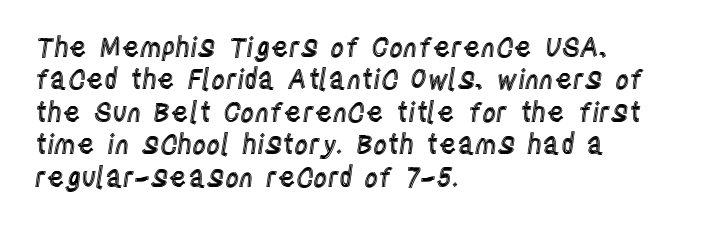
Q: Is the text italic (slanted)? A: Yes.
Q: Is the text underlined? A: No.
Q: How is the paragraph aligned? A: Left-aligned.
Q: Is the spacing between letters normal or unusually wide? A: Normal.
